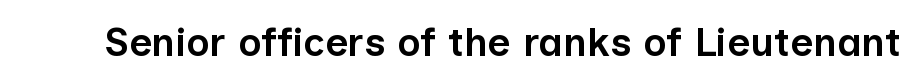
The rendering uses natural spacing where letterforms have individual widths. The area under the type is left untouched. Does the type have serifs? No, each stem ends abruptly. The specimen reads as upright at a glance. A somewhat darkened texture: the type is semibold rather than bold. You could call the tracking neutral — neither tight nor loose.
